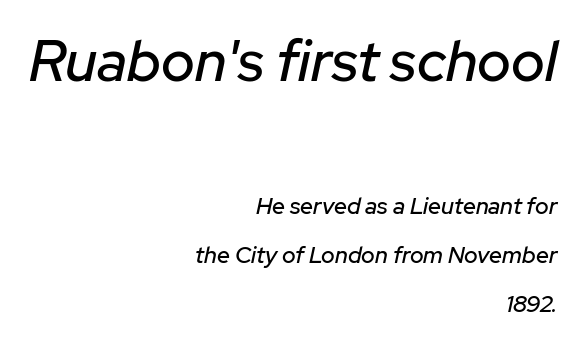
The image shows 57 px text type, italic (leaning right); set right-aligned, loose line spacing (2.14x), normal letter spacing, not underlined; the first (top) block is 2.48x larger; low stroke contrast and a medium x-height.
